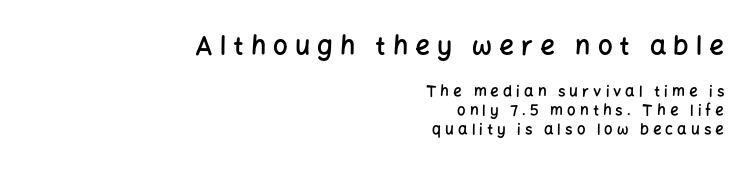
The emphasis by scale lands on block number one, above. The lettering stays uniformly vertical, giving the passage a roman look. These lines sit exactly where default settings would place them. The rendering inserts visible extra space after every character. Leftover space on each line is placed entirely before the opening word.
